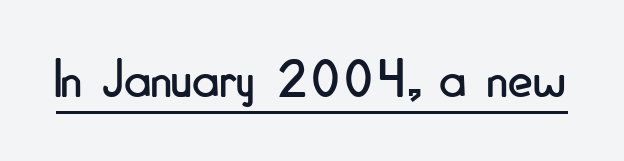
The image shows 56 px condensed sans-serif type, upright; set normal letter spacing, underlined; low stroke contrast and a small x-height.
